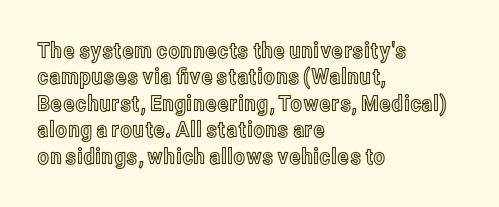
Q: Is the text italic (slanted)? A: No, it is upright.
Q: Is the text underlined? A: No.
Q: How is the paragraph aligned? A: Left-aligned.
Q: Is the spacing between letters normal or unusually wide? A: Normal.
